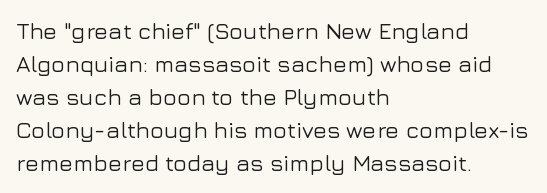
Q: Is the text italic (slanted)? A: No, it is upright.
Q: Is the text underlined? A: No.
Q: How is the paragraph aligned? A: Left-aligned.
Q: Is the spacing between letters normal or unusually wide? A: Normal.
Q: Is the spacing between lines tight, normal or loose? A: Normal.
